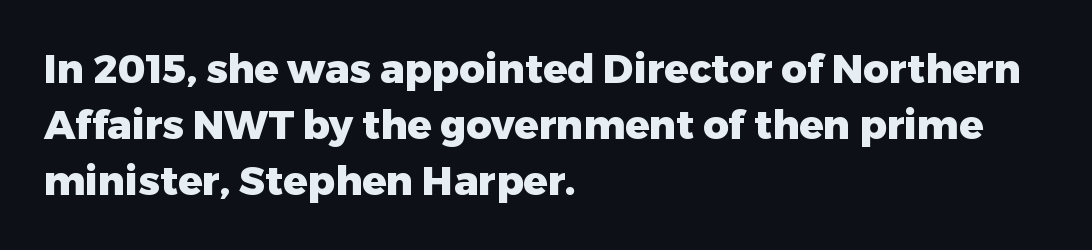
Grotesque or geometric, the face here clearly has no serifs. Look at the stroke-to-counter ratio: heavy, a bold. This sample has the flowing, uneven cadence of proportional lettering. Clear beneath every line of the passage.
